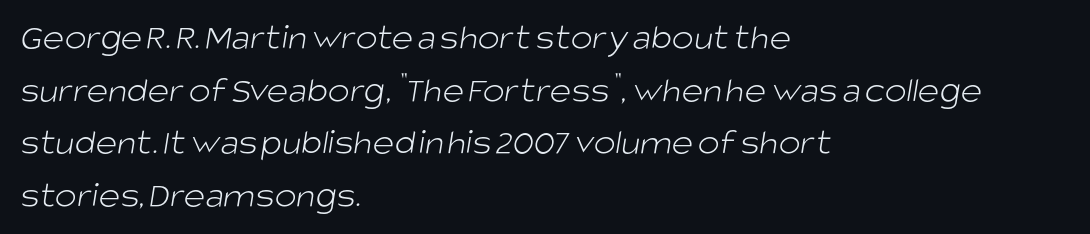
Q: Is the text bold? A: No.
Q: Is the typeface a serif or a sans-serif typeface? A: Sans-serif.
Q: Is the text underlined? A: No.
Q: How is the paragraph aligned? A: Left-aligned.
Q: Is the spacing between letters normal or unusually wide? A: Normal.
Q: Is the spacing between lines tight, normal or loose? A: Normal.
Q: Width (condensed, normal, or wide)? A: Normal.
Q: Stroke contrast? A: Low.
Q: x-height? A: Large.
Q: Monospaced? A: No.
